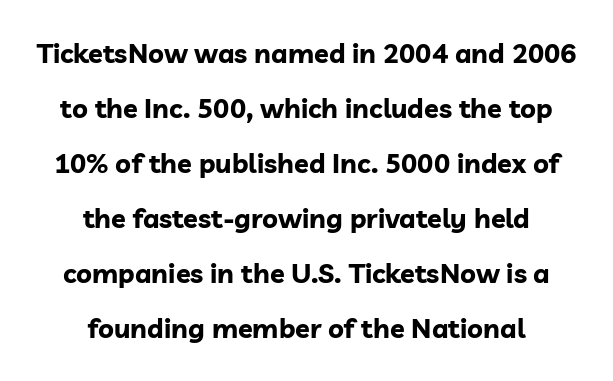
The image shows 27 px bold type, upright; set centered, loose line spacing (2.04x), normal letter spacing, not underlined.
